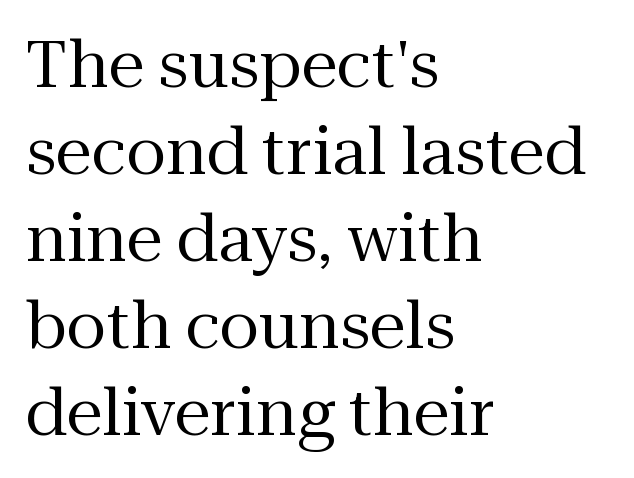
The image shows 65 px regular-weight serif type, upright; set left-aligned, normal line spacing (1.34x), normal letter spacing, not underlined; medium stroke contrast and a medium x-height.
